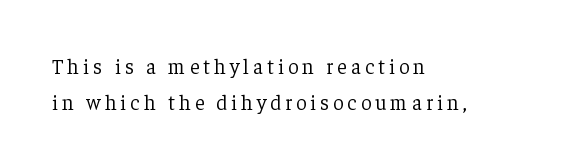
{"italic": "no", "bold": "no", "underline": "no", "align": "left", "line_spacing_ratio": 1.72, "glyph_px": 21}
